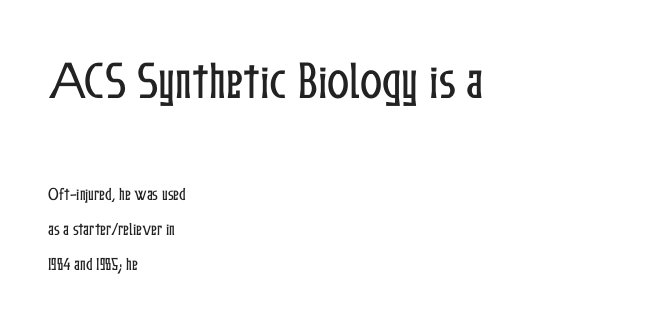
Reading down the block, your eye returns to a fixed left position each line. Nobody drew a line under any word here. You could not count columns in this text — the font is proportionally spaced. A student would notice the top passage is typeset larger than what follows.
